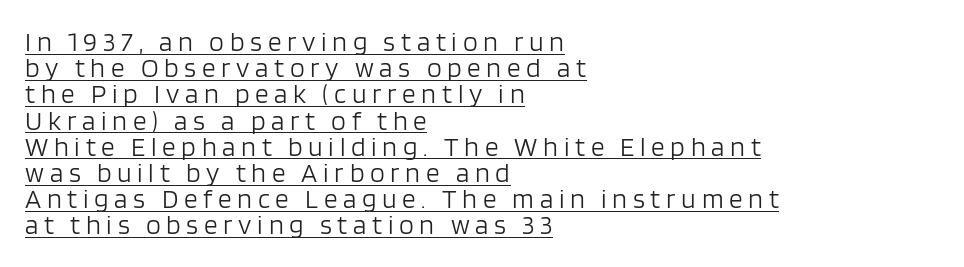
The image shows 27 px text type, upright; set left-aligned, tight line spacing (0.97x), unusually wide letter spacing (+0.21 em), underlined.
